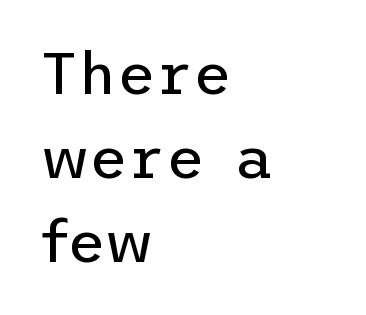
Quick note: interline space is typical. Italic: no, the glyphs are upright roman. A clean baseline with only descenders dipping below it. No extra tracking has been applied to these lines. The font family rendered here belongs to the sans-serif group. Alignment: flush left.
